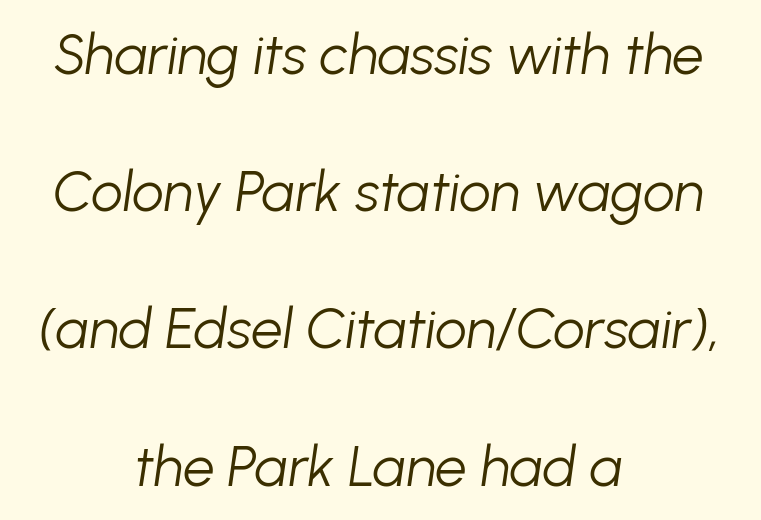
The lines in this sample share a center point and differ in where they start and stop. You could not count columns in this text — the font is proportionally spaced. This is oblique type, the kind used for emphasis or titles. Reading down the column, the eye jumps a long way to each next line. Standard letterfit; no display-style spreading of the glyphs. Heft: none added — not bold.
